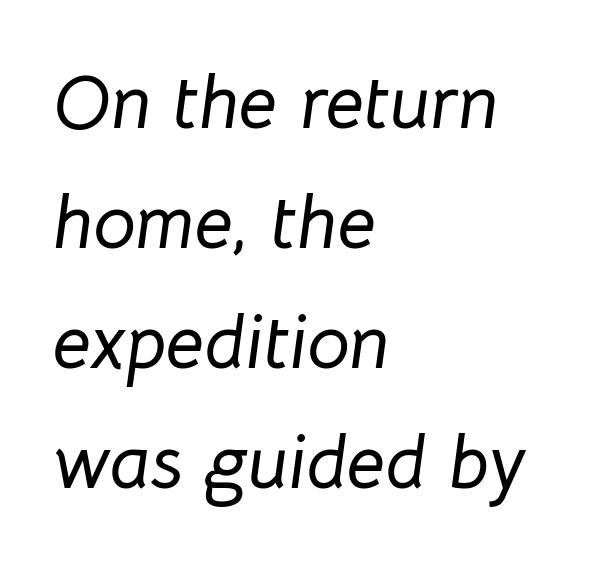
The space beneath each line is pristine and unruled. Slant detected: the letters are inclined. The passage shown is typed in a proportional face where columns would drift. Caption: standard tracking, unaltered. The passage is arranged the way most books set body copy — flush left. Vertical spacing — default.
